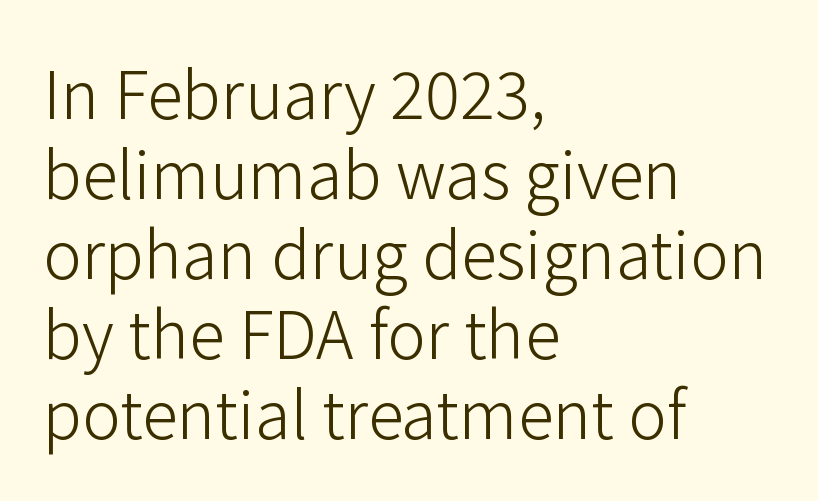
{"serif": "no", "italic": "no", "bold": "no", "weight": "light", "width": "normal", "stroke_contrast": "low", "x_height": "medium", "monospaced": "no", "underline": "no", "align": "left", "line_spacing_ratio": 1.23, "letter_spacing": "normal", "letter_spacing_em": 0.0, "glyph_px": 65}
